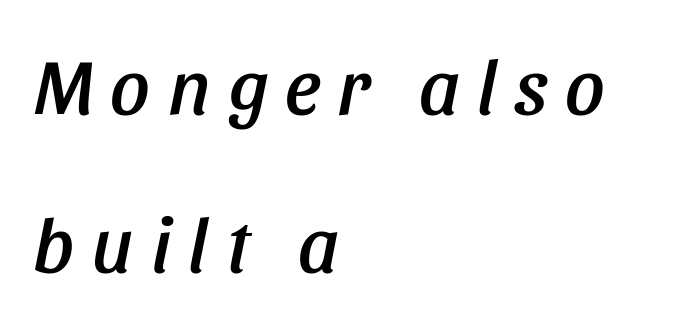
The image shows 78 px condensed type, italic (leaning right); set left-aligned, loose line spacing (2.02x), unusually wide letter spacing (+0.23 em), not underlined; low stroke contrast and a large x-height.
